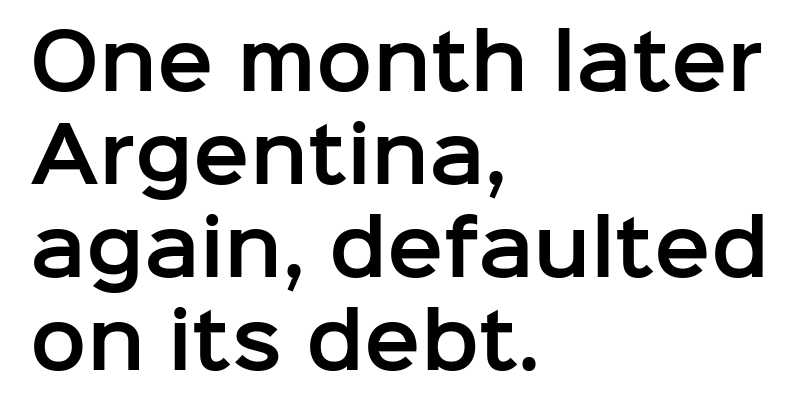
{"serif": "no", "italic": "no", "width": "normal", "stroke_contrast": "low", "x_height": "medium", "monospaced": "no", "underline": "no", "align": "left", "line_spacing_ratio": 1.24, "letter_spacing": "normal", "letter_spacing_em": 0.0, "glyph_px": 75}
